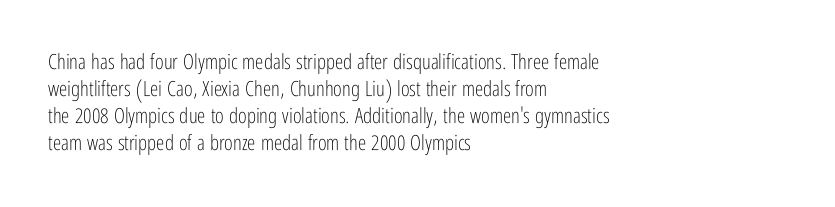
Q: Is the text bold? A: No.
Q: Is the text italic (slanted)? A: No, it is upright.
Q: Is the text underlined? A: No.
Q: How is the paragraph aligned? A: Left-aligned.
Q: Is the spacing between letters normal or unusually wide? A: Normal.
Q: Is the spacing between lines tight, normal or loose? A: Normal.
